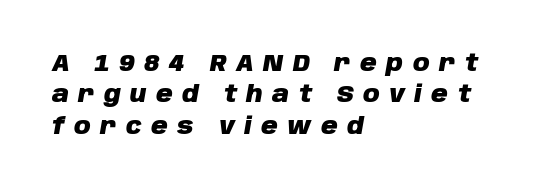
Q: Is the text bold? A: Yes.
Q: Is the text italic (slanted)? A: Yes, it leans right by about 10 degrees.
Q: Is the text underlined? A: No.
Q: How is the paragraph aligned? A: Left-aligned.
Q: Is the spacing between letters normal or unusually wide? A: Unusually wide.
Q: Is the spacing between lines tight, normal or loose? A: Normal.
